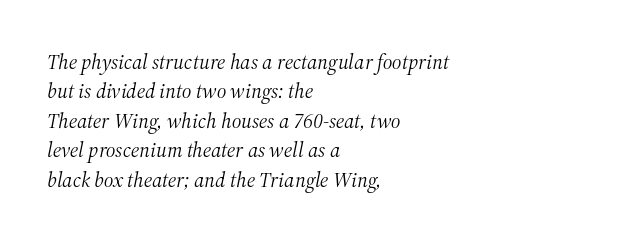
Q: Is the text bold? A: No.
Q: Is the text italic (slanted)? A: Yes, it leans right by about 12 degrees.
Q: Is the text underlined? A: No.
Q: How is the paragraph aligned? A: Left-aligned.
Q: Is the spacing between letters normal or unusually wide? A: Normal.
Q: Is the spacing between lines tight, normal or loose? A: Normal.
